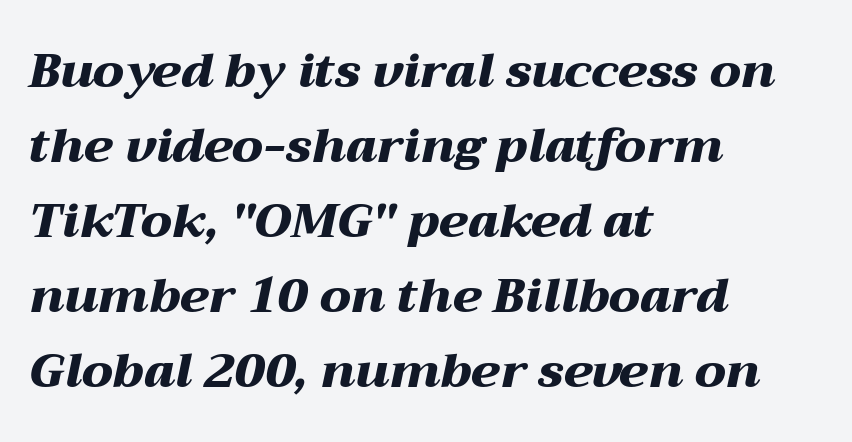
Q: Is the text bold? A: Yes.
Q: Is the text italic (slanted)? A: Yes, it leans right by about 12 degrees.
Q: Is the text underlined? A: No.
Q: How is the paragraph aligned? A: Left-aligned.
Q: Is the spacing between letters normal or unusually wide? A: Normal.
Q: Is the spacing between lines tight, normal or loose? A: Normal.
Q: Width (condensed, normal, or wide)? A: Wide.
Q: Stroke contrast? A: Medium.
Q: x-height? A: Medium.
Q: Monospaced? A: No.
